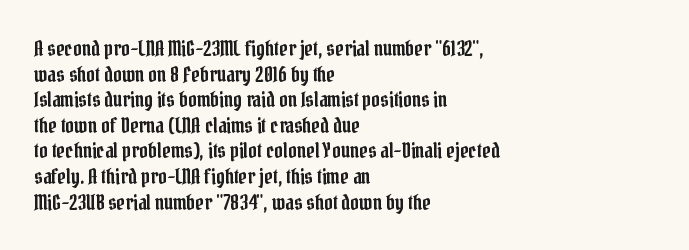
Line beginnings align vertically; line endings do not. Posture: vertical. A typesetter would call this zero additional tracking. The baseline area is clear.
